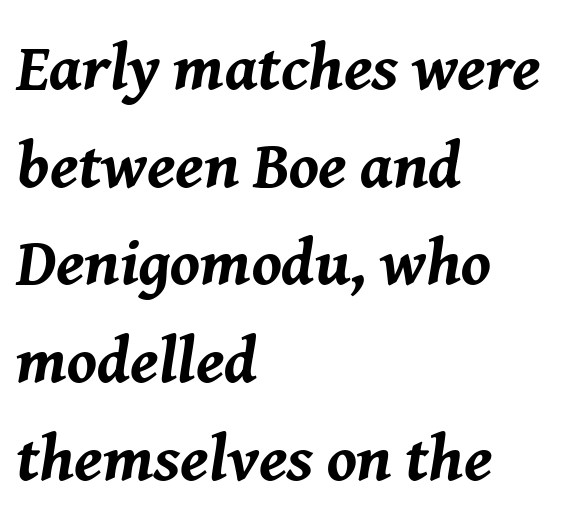
The image shows 66 px bold type, italic (leaning right); set left-aligned, normal line spacing (1.48x), normal letter spacing, not underlined; medium stroke contrast and a medium x-height.
